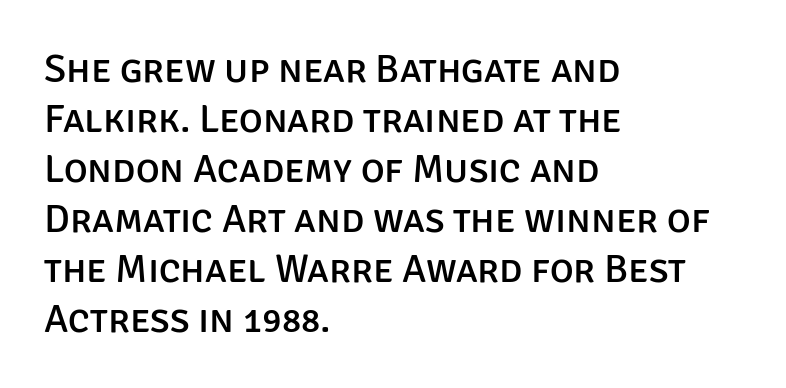
{"serif": "no", "italic": "no", "width": "normal", "stroke_contrast": "low", "x_height": "large", "monospaced": "no", "underline": "no", "align": "left", "line_spacing": "normal", "line_spacing_ratio": 1.25, "letter_spacing": "normal", "letter_spacing_em": 0.0, "glyph_px": 40}
